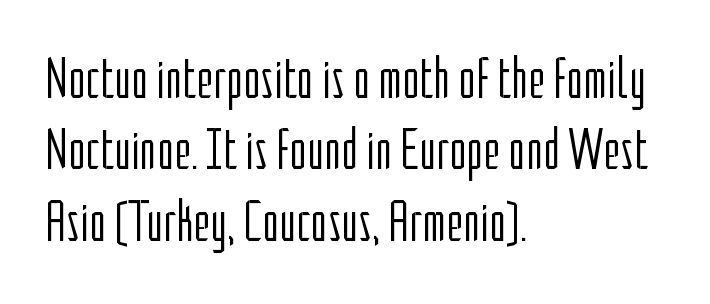
The image shows 58 px light, condensed sans-serif type, upright; set left-aligned, line spacing 1.23x, normal letter spacing, not underlined; low stroke contrast and a medium x-height.
